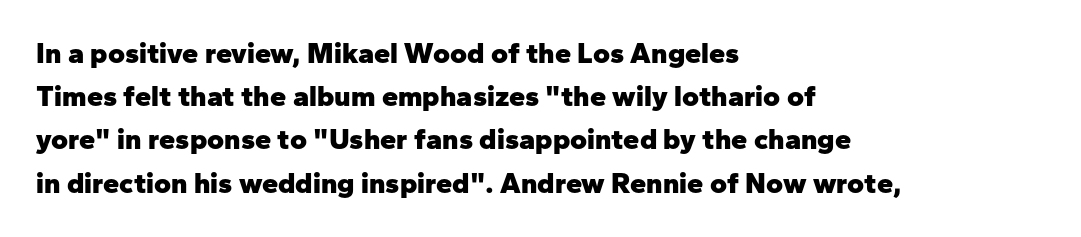
The image shows 29 px heavy sans-serif type, upright; set left-aligned, normal line spacing (1.49x), normal letter spacing, not underlined; low stroke contrast and a medium x-height.
